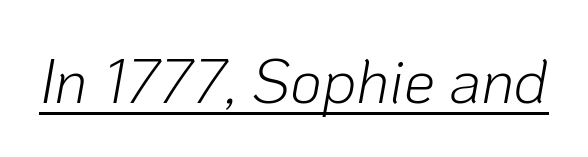
{"italic": "yes", "lean": "right", "slant_degrees": 10, "bold": "no", "weight": "light", "width": "normal", "stroke_contrast": "low", "x_height": "medium", "monospaced": "no", "underline": "yes", "letter_spacing": "normal", "letter_spacing_em": 0.0, "glyph_px": 62}
